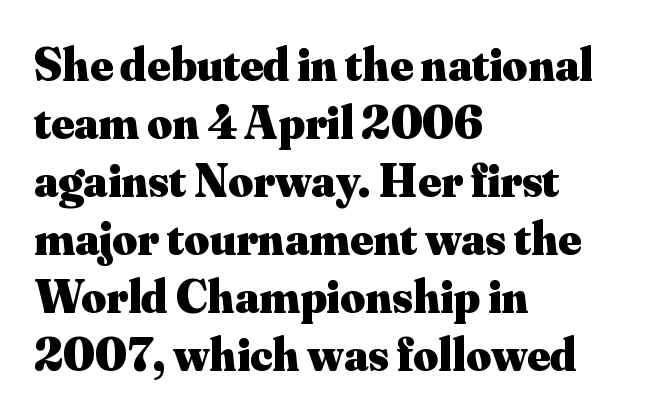
The image shows 48 px heavy serif type, upright; set left-aligned, line spacing 1.21x, normal letter spacing, not underlined; medium stroke contrast and a small x-height.
